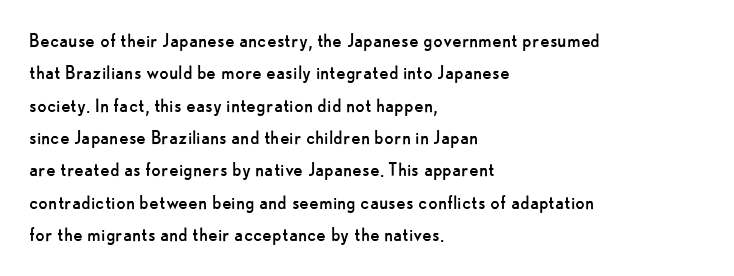
Q: Is the text bold? A: No.
Q: Is the text italic (slanted)? A: No, it is upright.
Q: Is the text underlined? A: No.
Q: How is the paragraph aligned? A: Left-aligned.
Q: Is the spacing between letters normal or unusually wide? A: Normal.
Q: Is the spacing between lines tight, normal or loose? A: Normal.
